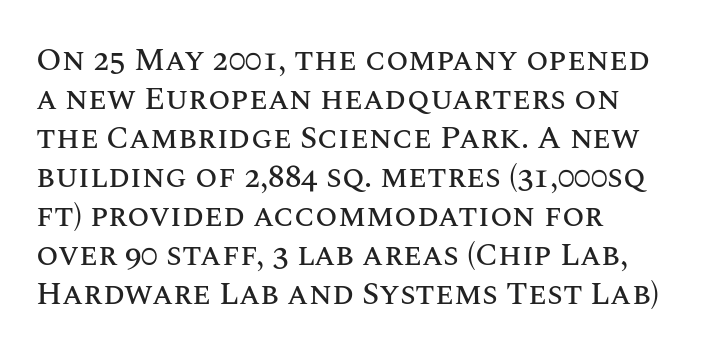
The image shows 32 px text type, upright; set left-aligned, line spacing 1.22x, normal letter spacing, not underlined; medium stroke contrast and a large x-height.
